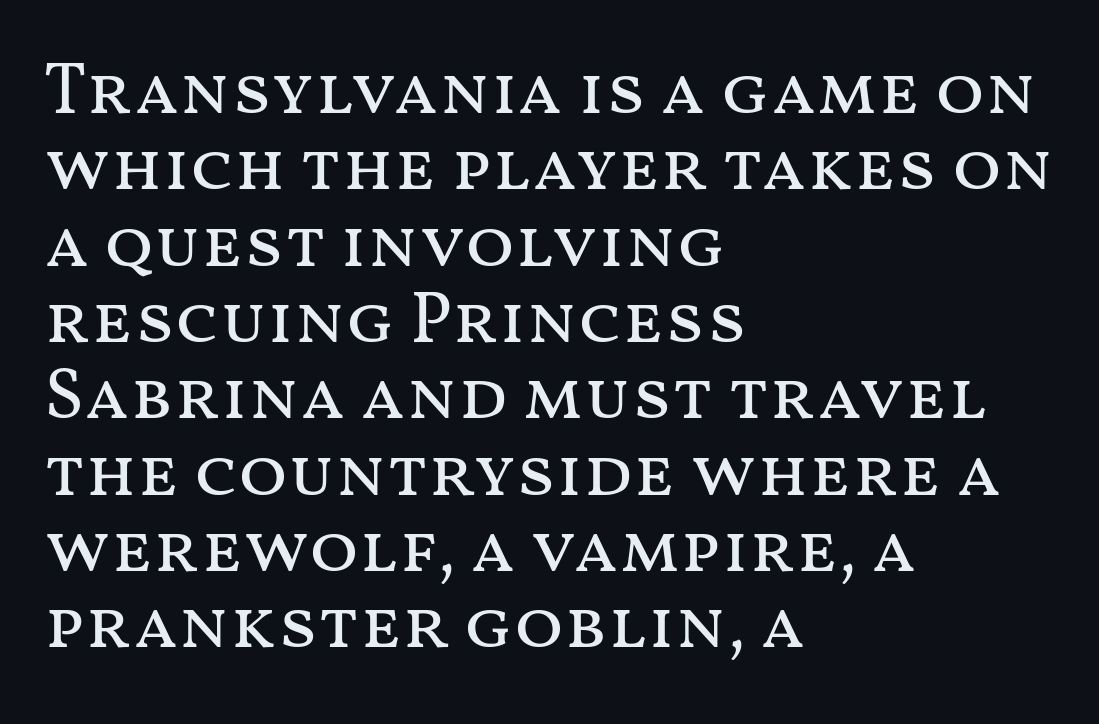
The image shows 72 px regular-weight, wide type, upright; set left-aligned, tight line spacing (1.06x), normal letter spacing, not underlined; medium stroke contrast and a medium x-height.
